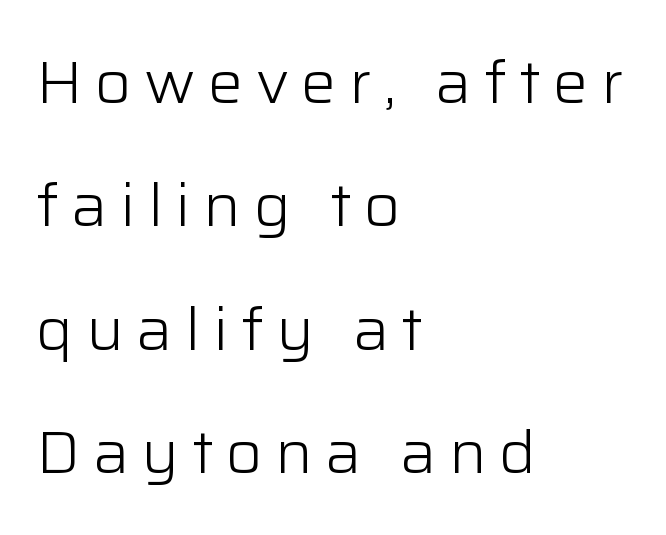
The image shows 59 px light sans-serif type, upright; set left-aligned, loose line spacing (2.09x), unusually wide letter spacing (+0.21 em), not underlined; low stroke contrast and a medium x-height.
